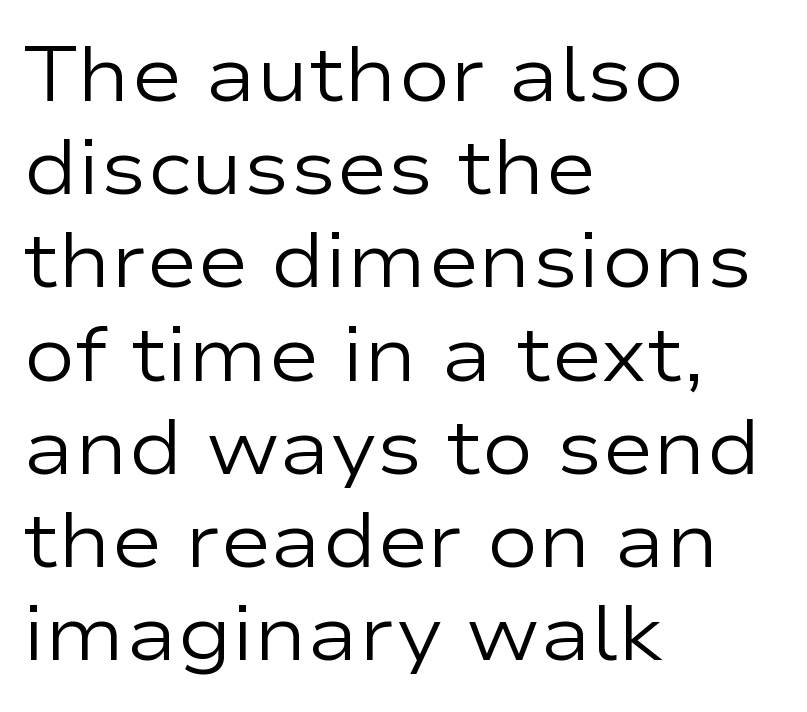
{"serif": "no", "italic": "no", "bold": "no", "weight": "regular", "width": "wide", "stroke_contrast": "low", "x_height": "medium", "monospaced": "no", "underline": "no", "align": "left", "line_spacing_ratio": 1.21, "letter_spacing": "normal", "letter_spacing_em": 0.0, "glyph_px": 77}
